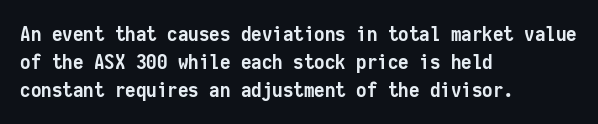
Anything drawn beneath the words? Only blank space. Evenly set lines give the paragraph a standard silhouette. In CSS terms this would be text-align: left. The font's upright variant was chosen for this text. Strokes here are thick enough to call this a true bold.
